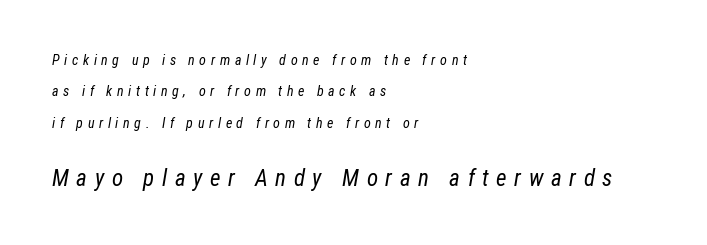
Q: Is the text bold? A: No.
Q: Is the text italic (slanted)? A: Yes, it leans right by about 12 degrees.
Q: Is the text underlined? A: No.
Q: How is the paragraph aligned? A: Left-aligned.
Q: Is the spacing between letters normal or unusually wide? A: Unusually wide.
Q: Is the spacing between lines tight, normal or loose? A: Loose.
Q: Which block of text is set in a larger size, the first (top) or the second (bottom)? A: The second (bottom) one.
